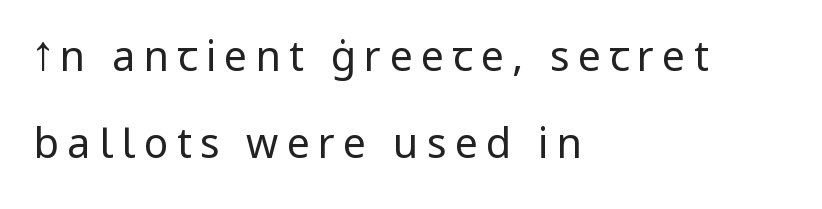
The image shows 41 px regular-weight sans-serif type, upright; set left-aligned, loose line spacing (2.12x), unusually wide letter spacing (+0.2 em), not underlined; low stroke contrast and a medium x-height.
